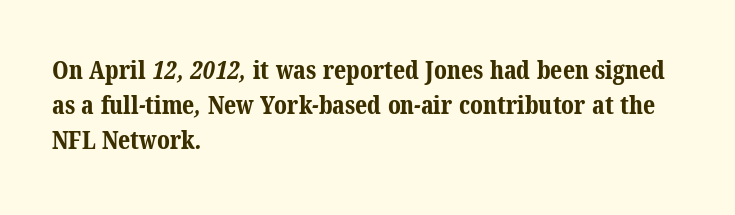
Underlining? Definitely not there. A full-strength bold gives these letters their thick strokes. The horizontal fit of the characters is conventional and even. These lines stack with their left ends in a neat column.
